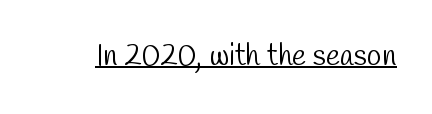
{"serif": "no", "bold": "no", "weight": "light", "width": "condensed", "stroke_contrast": "low", "x_height": "medium", "monospaced": "no", "underline": "yes", "letter_spacing": "normal", "letter_spacing_em": 0.0, "glyph_px": 30}
